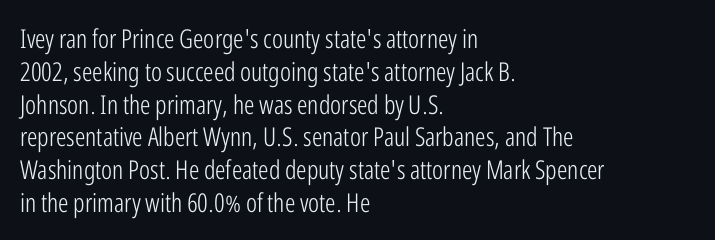
{"italic": "no", "bold": "no", "underline": "no", "align": "left", "line_spacing": "normal", "line_spacing_ratio": 1.26, "letter_spacing": "normal", "letter_spacing_em": 0.0, "glyph_px": 26}
